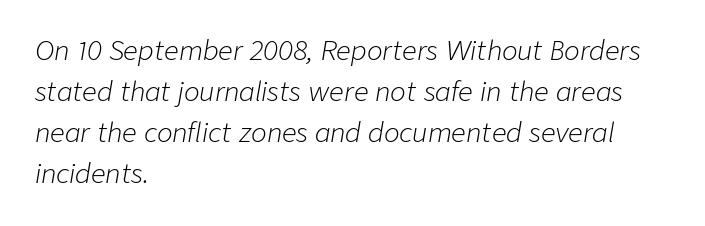
Q: Is the text bold? A: No.
Q: Is the text italic (slanted)? A: Yes, it leans right by about 9 degrees.
Q: Is the text underlined? A: No.
Q: How is the paragraph aligned? A: Left-aligned.
Q: Is the spacing between letters normal or unusually wide? A: Normal.
Q: Is the spacing between lines tight, normal or loose? A: Normal.
